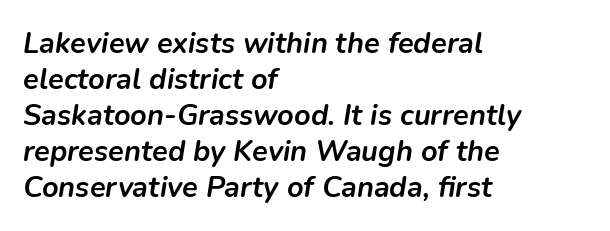
The image shows 29 px semibold type, italic (leaning right); set left-aligned, line spacing 1.24x, normal letter spacing, not underlined; low stroke contrast and a medium x-height.
